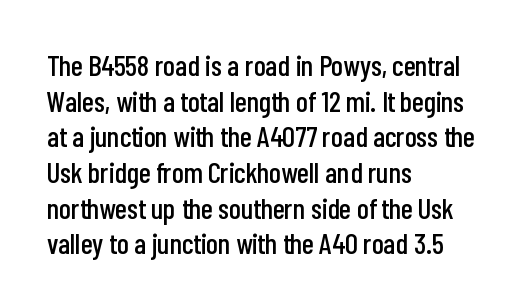
The image shows 29 px condensed sans-serif type, upright; set left-aligned, line spacing 1.23x, normal letter spacing, not underlined; low stroke contrast and a medium x-height.
